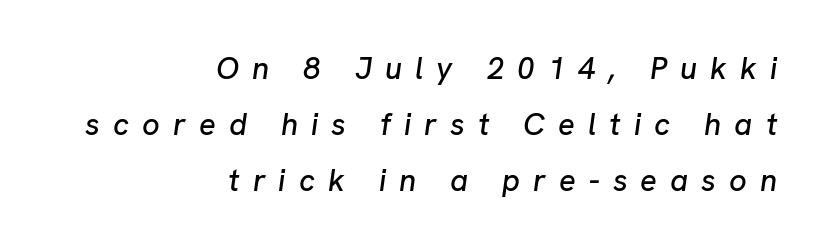
{"italic": "yes", "lean": "right", "slant_degrees": 8, "width": "normal", "stroke_contrast": "low", "x_height": "medium", "monospaced": "no", "underline": "no", "align": "right", "line_spacing_ratio": 1.8, "letter_spacing": "wide", "letter_spacing_em": 0.42, "glyph_px": 31}
